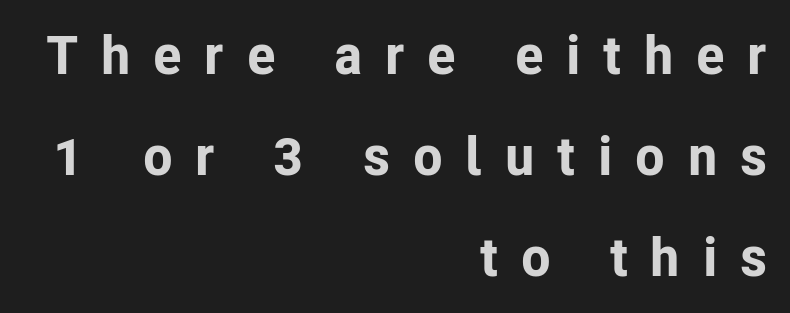
No word sits above an underline. Spacing verdict: proportional, widths tailored to each character. Stroke terminals: plain, sans-serif. In CSS terms this would be text-align: right.
